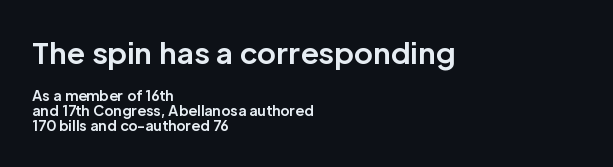
Q: Is the text bold? A: Yes.
Q: Is the text italic (slanted)? A: No, it is upright.
Q: Is the typeface a serif or a sans-serif typeface? A: Sans-serif.
Q: Is the text underlined? A: No.
Q: How is the paragraph aligned? A: Left-aligned.
Q: Is the spacing between letters normal or unusually wide? A: Normal.
Q: Is the spacing between lines tight, normal or loose? A: Tight.
Q: Which block of text is set in a larger size, the first (top) or the second (bottom)? A: The first (top) one.
Q: Width (condensed, normal, or wide)? A: Normal.
Q: Stroke contrast? A: Low.
Q: x-height? A: Medium.
Q: Monospaced? A: No.
